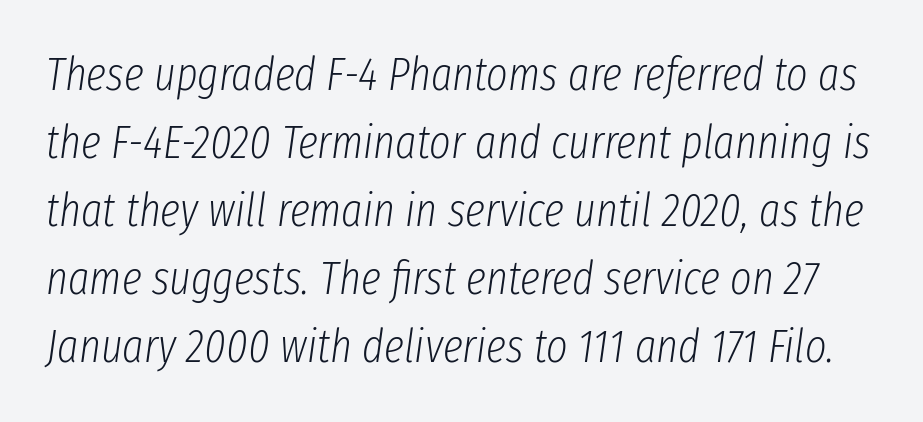
The characters are drawn with everyday or finer stroke widths. The block of text has a typical density, with ordinary space between rows. The passage shown has conventional tracking throughout. Slant detected: the letters are inclined. The string is rendered with underlining switched off.
